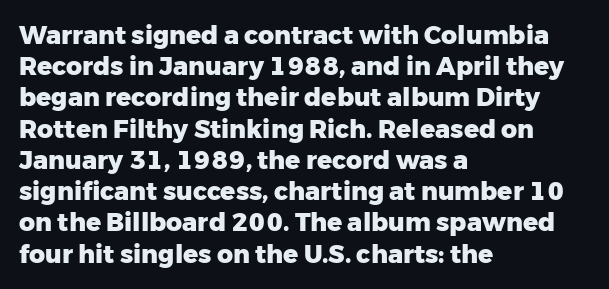
The image shows 25 px bold type, upright; set left-aligned, normal line spacing (1.25x), normal letter spacing, not underlined.
